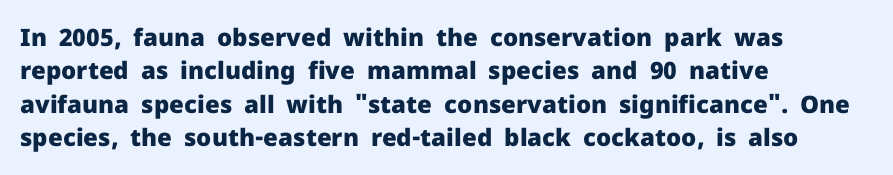
You can tell it's not italic because the verticals are truly vertical. Descender tails drop into unmarked territory. Baseline-to-baseline distance is the conventional proportion of letter height. Nobody touched the tracking dial on this one. Thick stems and heavy bowls — unmistakably bold. One-word summary of the alignment: left.
